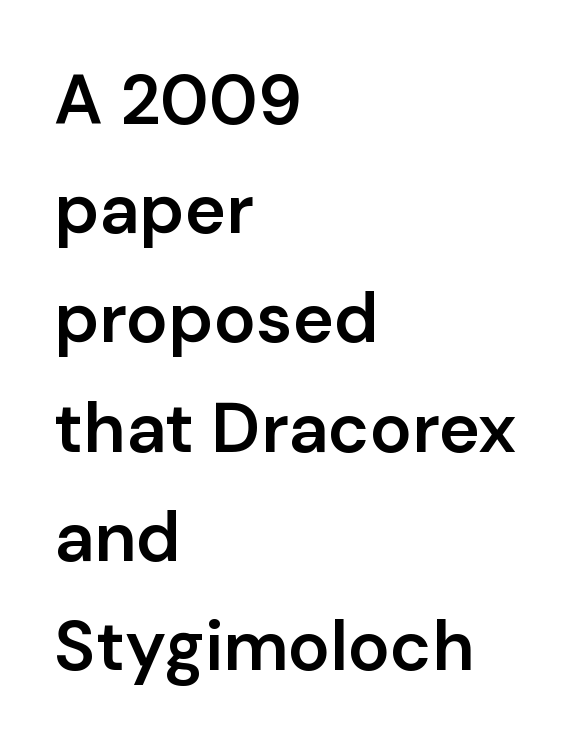
Firm but not heavy-handed strokes: this text is semibold. Honestly, the row spacing looks completely unremarkable. Lines of text with bare space underneath. The specimen reads as upright at a glance.
